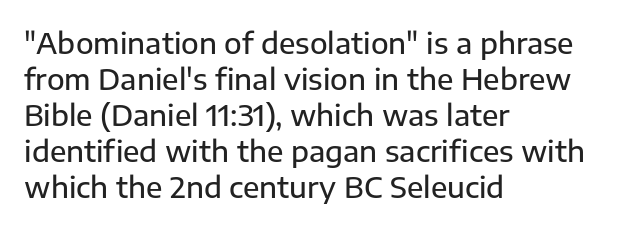
Lines of text with bare space underneath. A typesetter would call this zero additional tracking. Classification — sans serif. Compared with a centered layout, this one pins lines to the left instead. When letters stand straight like this, we call the style roman or upright.
